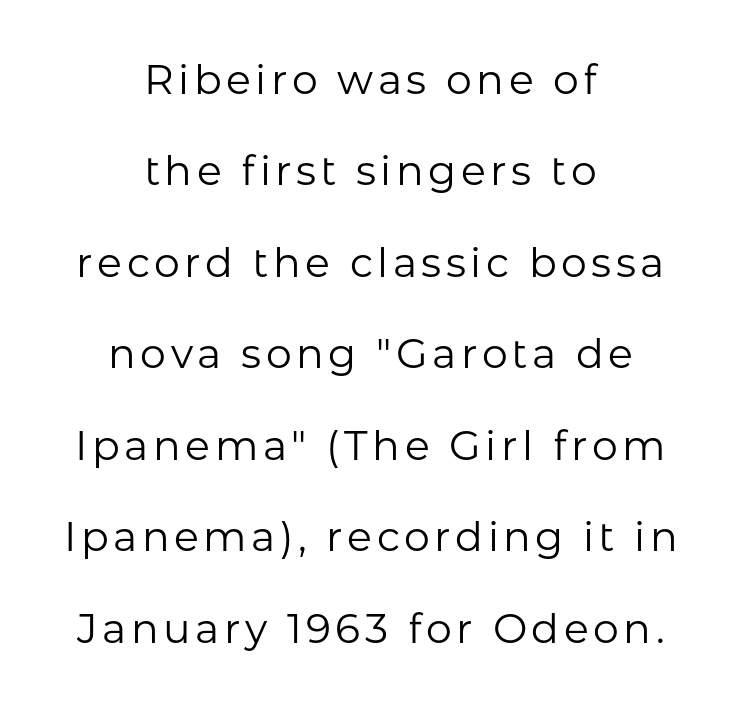
Q: Is the text bold? A: No.
Q: Is the text italic (slanted)? A: No, it is upright.
Q: Is the typeface a serif or a sans-serif typeface? A: Sans-serif.
Q: Is the text underlined? A: No.
Q: How is the paragraph aligned? A: Centered.
Q: Is the spacing between lines tight, normal or loose? A: Loose.
Q: Width (condensed, normal, or wide)? A: Normal.
Q: Stroke contrast? A: Low.
Q: x-height? A: Medium.
Q: Monospaced? A: No.
